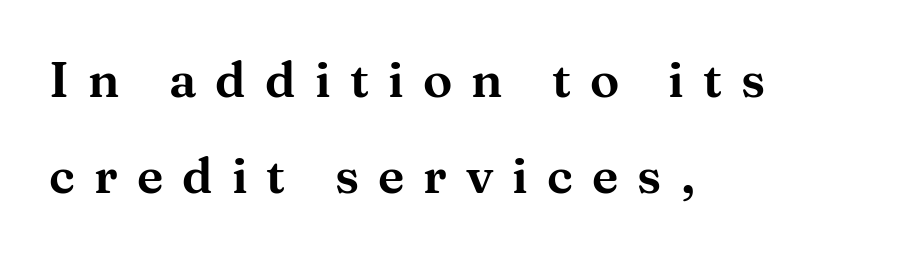
Q: Is the text italic (slanted)? A: No, it is upright.
Q: Is the typeface a serif or a sans-serif typeface? A: Serif.
Q: Is the text underlined? A: No.
Q: How is the paragraph aligned? A: Left-aligned.
Q: Is the spacing between letters normal or unusually wide? A: Unusually wide.
Q: Is the spacing between lines tight, normal or loose? A: Loose.
Q: Width (condensed, normal, or wide)? A: Wide.
Q: Stroke contrast? A: Medium.
Q: x-height? A: Medium.
Q: Monospaced? A: No.
